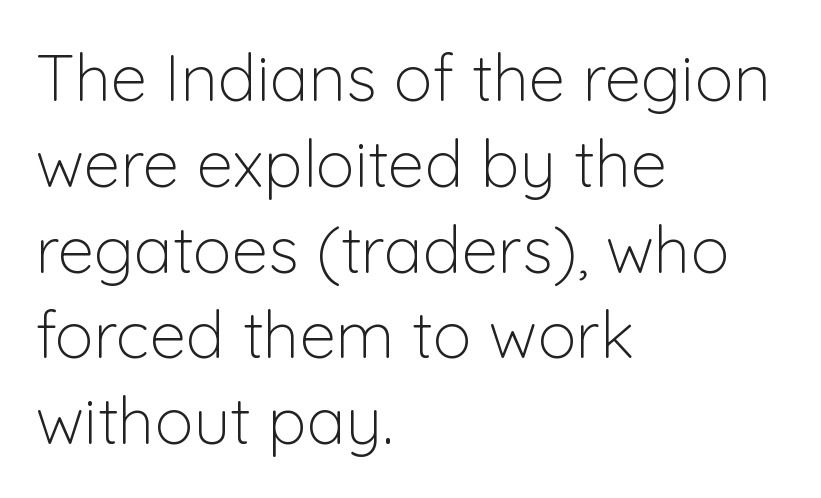
{"serif": "no", "italic": "no", "bold": "no", "weight": "light", "width": "normal", "stroke_contrast": "low", "x_height": "medium", "monospaced": "no", "underline": "no", "align": "left", "line_spacing": "normal", "line_spacing_ratio": 1.32, "letter_spacing": "normal", "letter_spacing_em": 0.0, "glyph_px": 65}
